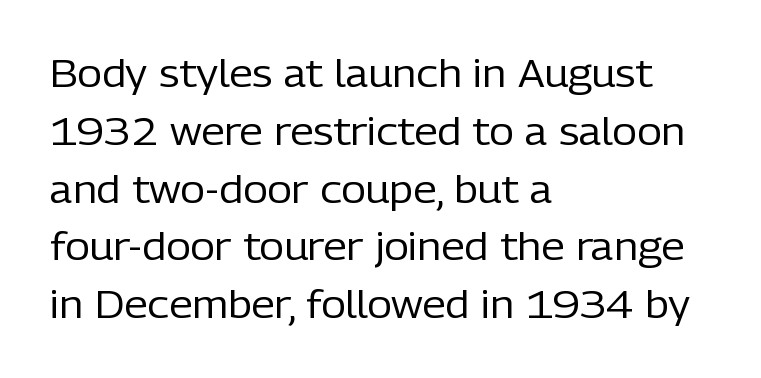
The passage shown is typed in a proportional face where columns would drift. Line starts are locked; line ends wander. The passage shown has conventional tracking throughout. Does the type have serifs? No, each stem ends abruptly. Is there much room between lines? A standard amount, neither cramped nor airy.
